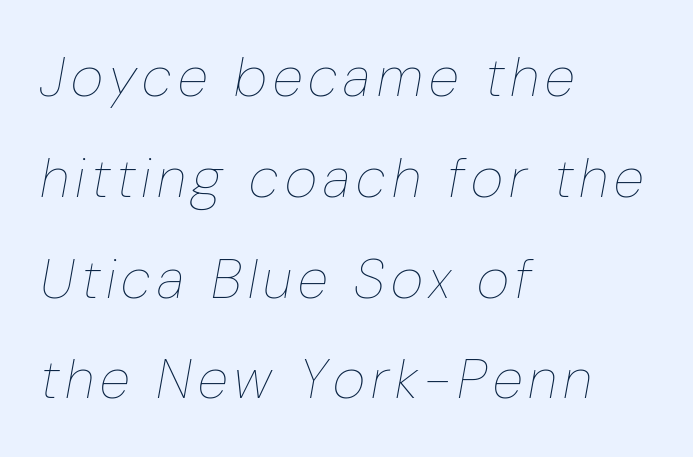
Q: Is the text bold? A: No.
Q: Is the text italic (slanted)? A: Yes, it leans right by about 10 degrees.
Q: Is the text underlined? A: No.
Q: How is the paragraph aligned? A: Left-aligned.
Q: Width (condensed, normal, or wide)? A: Condensed.
Q: Stroke contrast? A: Low.
Q: x-height? A: Medium.
Q: Monospaced? A: No.
